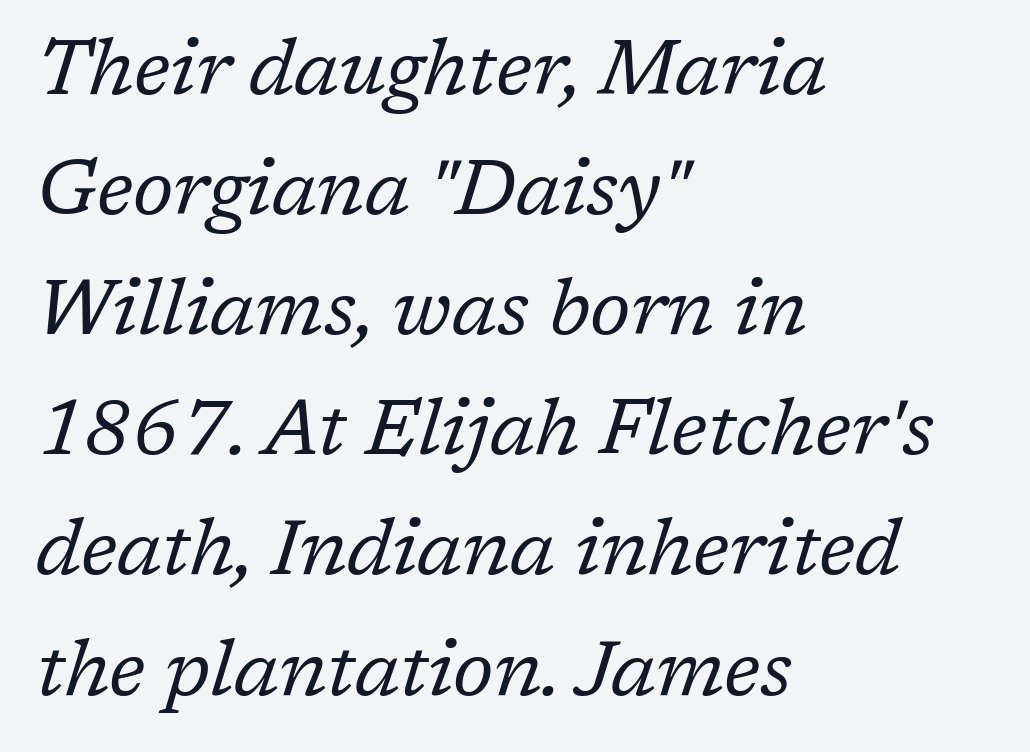
The image shows 78 px regular-weight serif type, italic (leaning right); set left-aligned, normal line spacing (1.54x), normal letter spacing, not underlined; low stroke contrast and a medium x-height.
